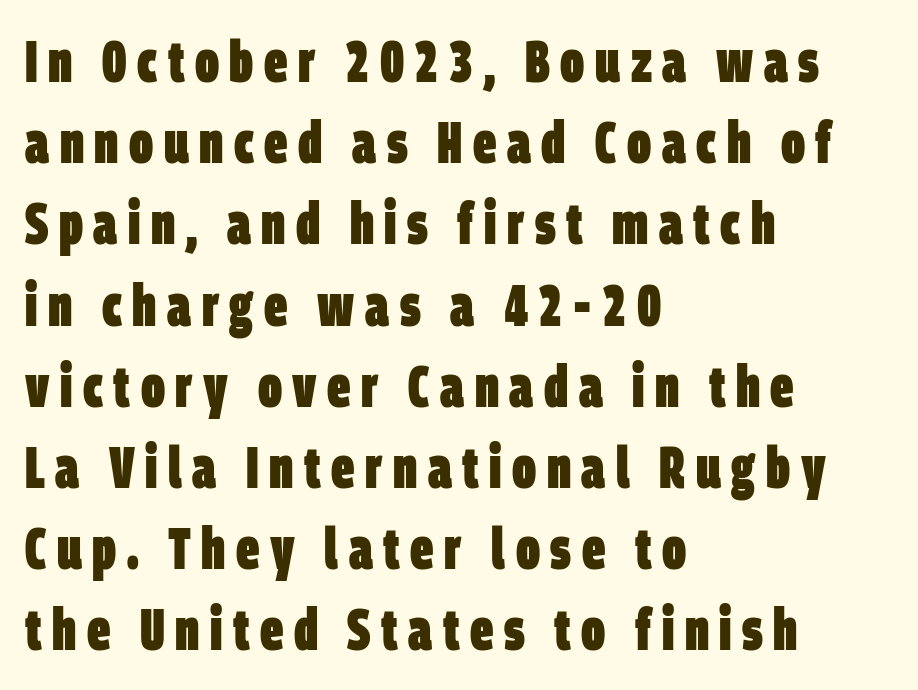
{"serif": "no", "bold": "yes", "weight": "heavy", "width": "condensed", "stroke_contrast": "low", "x_height": "large", "monospaced": "no", "underline": "no", "align": "left", "line_spacing": "normal", "line_spacing_ratio": 1.4, "glyph_px": 58}
